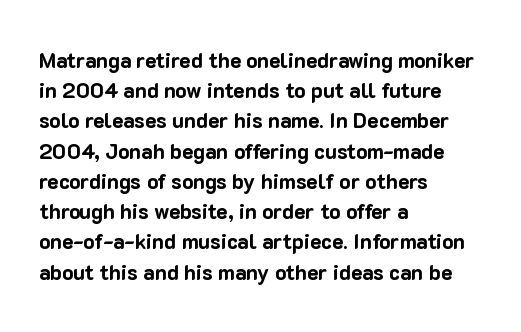
Emphasis by weight is at full strength: bold. Compared with typical body copy, the letter spacing here is the same. The passage shown is not underscored anywhere. Each new line begins a customary step beneath the previous one.
